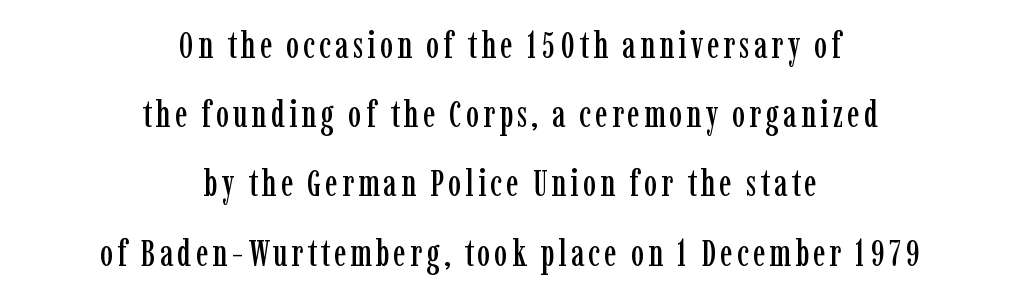
Q: Is the text italic (slanted)? A: No, it is upright.
Q: Is the typeface a serif or a sans-serif typeface? A: Serif.
Q: Is the text underlined? A: No.
Q: How is the paragraph aligned? A: Centered.
Q: Width (condensed, normal, or wide)? A: Condensed.
Q: Stroke contrast? A: Low.
Q: x-height? A: Medium.
Q: Monospaced? A: No.
